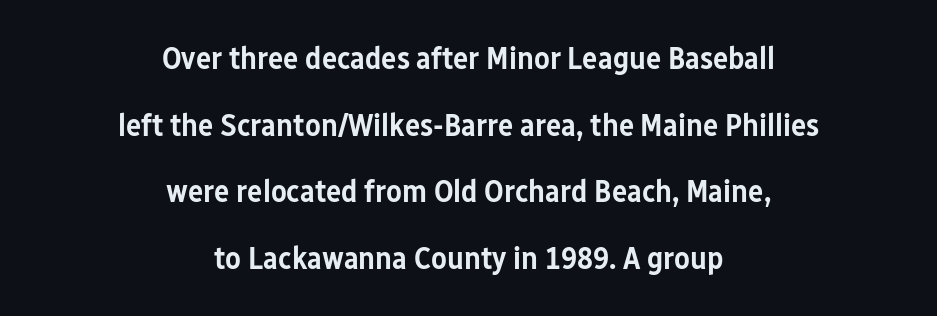
I'd call this a sans setting — the letters go barefoot. Each line is balanced around a shared central axis. Compared with an ordinary text face, these strokes are moderately heavier — a semibold. The type sits square on the baseline with zero lean. The zone under the glyphs is completely vacant.
